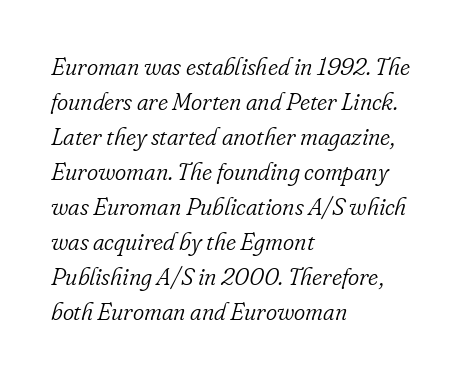
Q: Is the text bold? A: No.
Q: Is the text italic (slanted)? A: Yes, it leans right by about 16 degrees.
Q: Is the text underlined? A: No.
Q: How is the paragraph aligned? A: Left-aligned.
Q: Is the spacing between letters normal or unusually wide? A: Normal.
Q: Is the spacing between lines tight, normal or loose? A: Normal.
